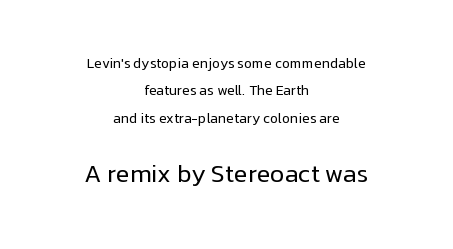
Q: Is the text bold? A: No.
Q: Is the text italic (slanted)? A: No, it is upright.
Q: Is the text underlined? A: No.
Q: How is the paragraph aligned? A: Centered.
Q: Is the spacing between letters normal or unusually wide? A: Normal.
Q: Is the spacing between lines tight, normal or loose? A: Loose.
Q: Which block of text is set in a larger size, the first (top) or the second (bottom)? A: The second (bottom) one.
